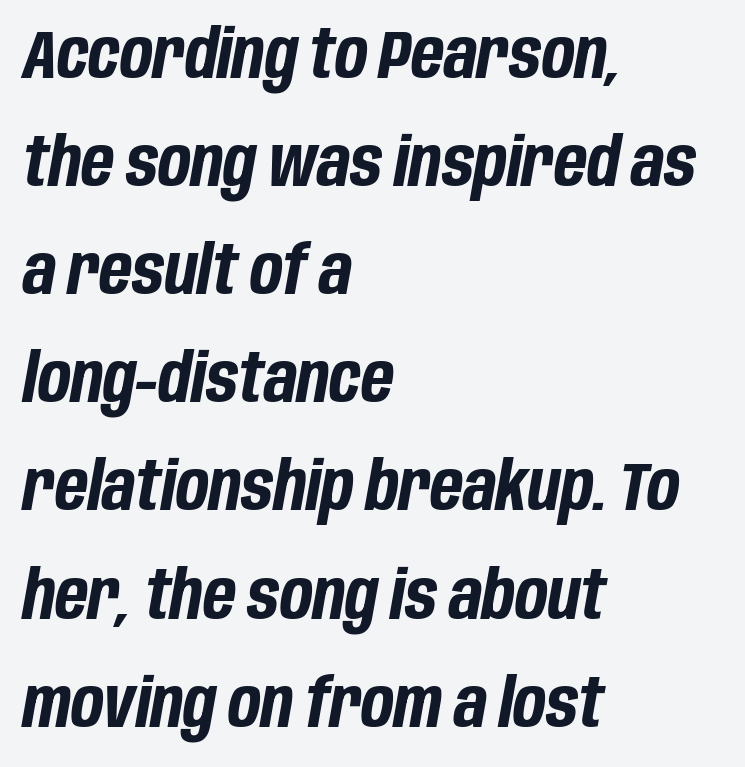
The image shows 68 px bold, condensed type, italic (leaning right); set left-aligned, normal line spacing (1.59x), normal letter spacing, not underlined; low stroke contrast and a large x-height.
